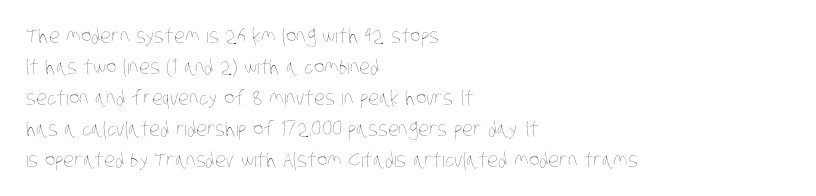
The image shows 20 px text type; set left-aligned, normal line spacing (1.55x), normal letter spacing, not underlined.
